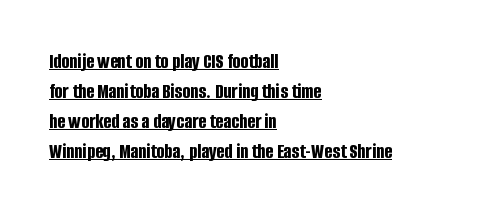
Q: Is the text bold? A: Yes.
Q: Is the text italic (slanted)? A: No, it is upright.
Q: Is the text underlined? A: Yes.
Q: How is the paragraph aligned? A: Left-aligned.
Q: Is the spacing between letters normal or unusually wide? A: Normal.
Q: Is the spacing between lines tight, normal or loose? A: Normal.
